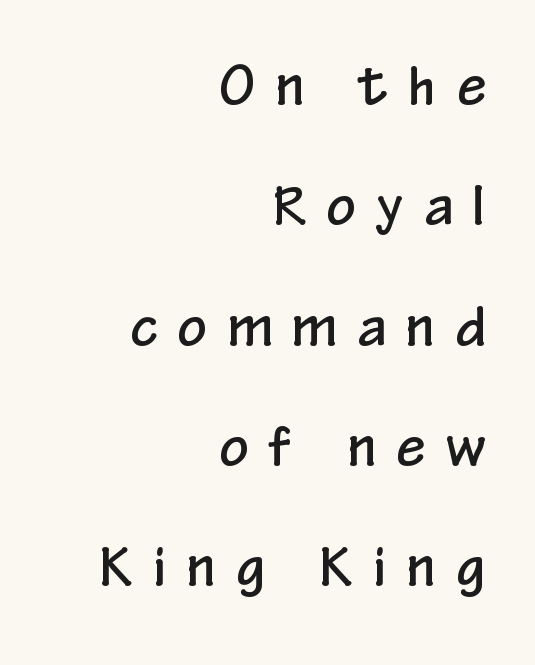
{"serif": "no", "italic": "no", "width": "condensed", "stroke_contrast": "low", "x_height": "medium", "monospaced": "no", "underline": "no", "align": "right", "line_spacing": "loose", "line_spacing_ratio": 2.36, "letter_spacing": "wide", "letter_spacing_em": 0.42, "glyph_px": 51}
